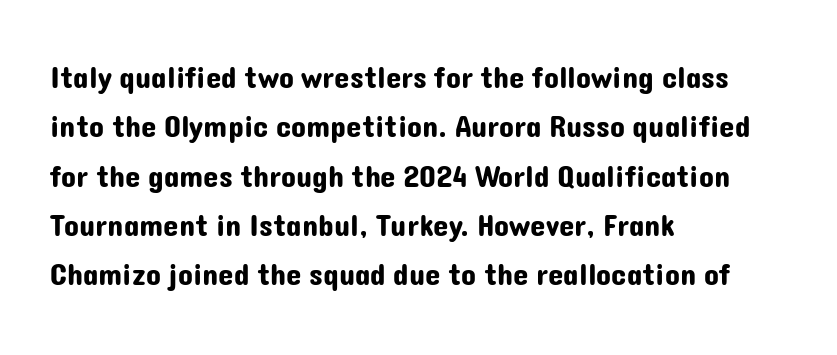
The specimen omits any rule beneath the text block's lines. Letterform terminals end flat and unadorned throughout the passage. Looks like regular typesetting: each glyph gets only the width it needs. How are the letters spaced? Ordinarily, with no added tracking. Line beginnings align vertically; line endings do not.
